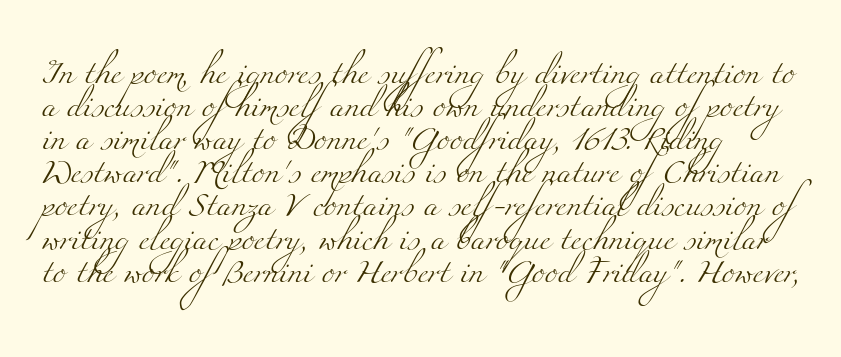
The image shows 24 px text type; set left-aligned, normal line spacing (1.38x), normal letter spacing, not underlined.
